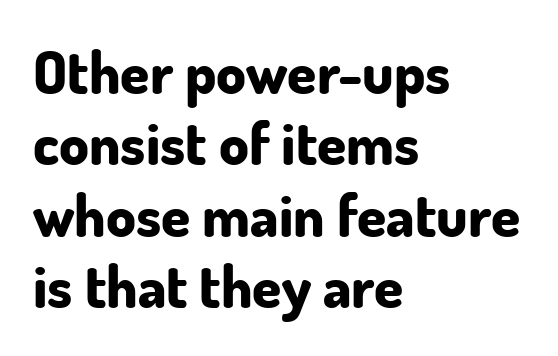
The image shows 59 px bold sans-serif type, upright; set left-aligned, line spacing 1.21x, normal letter spacing, not underlined; low stroke contrast and a small x-height.
